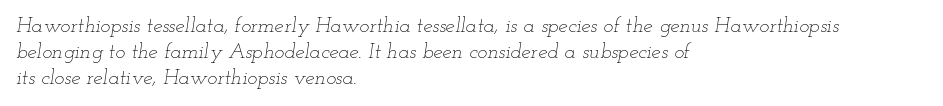
Q: Is the text bold? A: No.
Q: Is the text italic (slanted)? A: Yes, it leans right by about 12 degrees.
Q: Is the text underlined? A: No.
Q: How is the paragraph aligned? A: Left-aligned.
Q: Is the spacing between letters normal or unusually wide? A: Normal.
